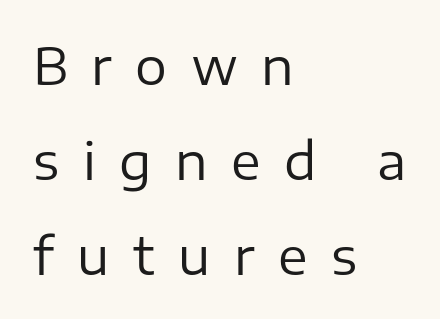
Q: Is the text bold? A: No.
Q: Is the text italic (slanted)? A: No, it is upright.
Q: Is the typeface a serif or a sans-serif typeface? A: Sans-serif.
Q: Is the text underlined? A: No.
Q: How is the paragraph aligned? A: Left-aligned.
Q: Is the spacing between letters normal or unusually wide? A: Unusually wide.
Q: Is the spacing between lines tight, normal or loose? A: Loose.
Q: Width (condensed, normal, or wide)? A: Normal.
Q: Stroke contrast? A: Low.
Q: x-height? A: Medium.
Q: Monospaced? A: No.
